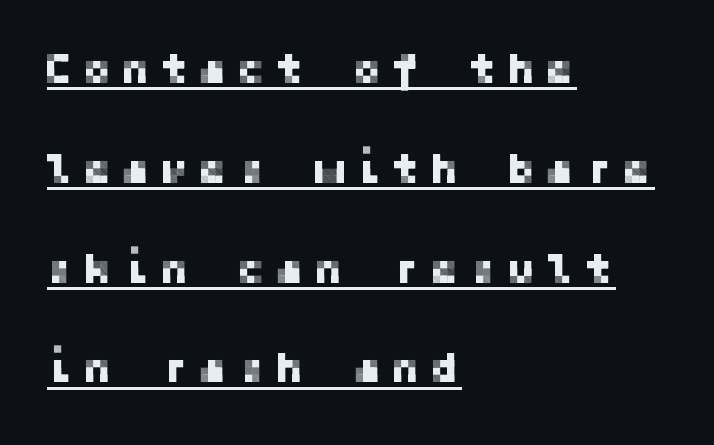
Q: Is the text italic (slanted)? A: No, it is upright.
Q: Is the typeface a serif or a sans-serif typeface? A: Sans-serif.
Q: Is the text underlined? A: Yes.
Q: How is the paragraph aligned? A: Left-aligned.
Q: Is the spacing between letters normal or unusually wide? A: Unusually wide.
Q: Is the spacing between lines tight, normal or loose? A: Loose.
Q: Width (condensed, normal, or wide)? A: Normal.
Q: Stroke contrast? A: Low.
Q: x-height? A: Medium.
